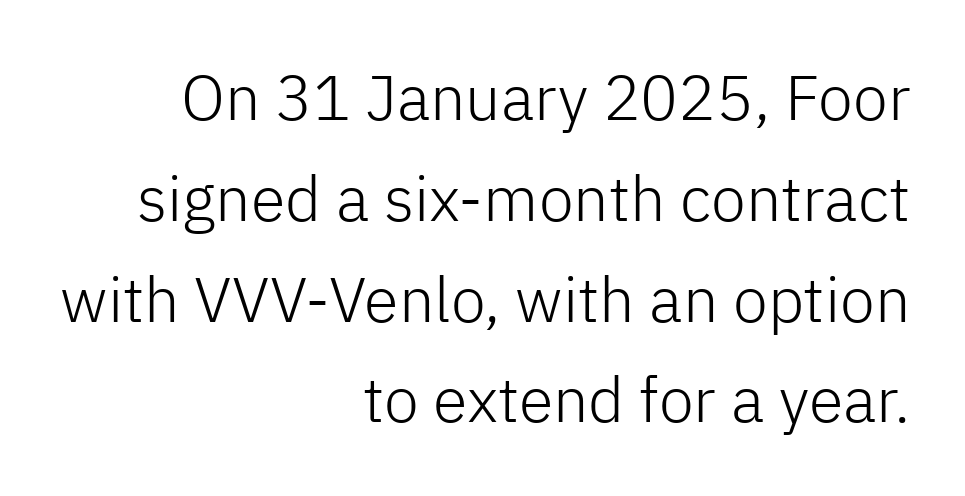
Q: Is the text bold? A: No.
Q: Is the text italic (slanted)? A: No, it is upright.
Q: Is the typeface a serif or a sans-serif typeface? A: Sans-serif.
Q: Is the text underlined? A: No.
Q: How is the paragraph aligned? A: Right-aligned.
Q: Is the spacing between letters normal or unusually wide? A: Normal.
Q: Is the spacing between lines tight, normal or loose? A: Normal.
Q: Width (condensed, normal, or wide)? A: Normal.
Q: Stroke contrast? A: Low.
Q: x-height? A: Medium.
Q: Monospaced? A: No.
